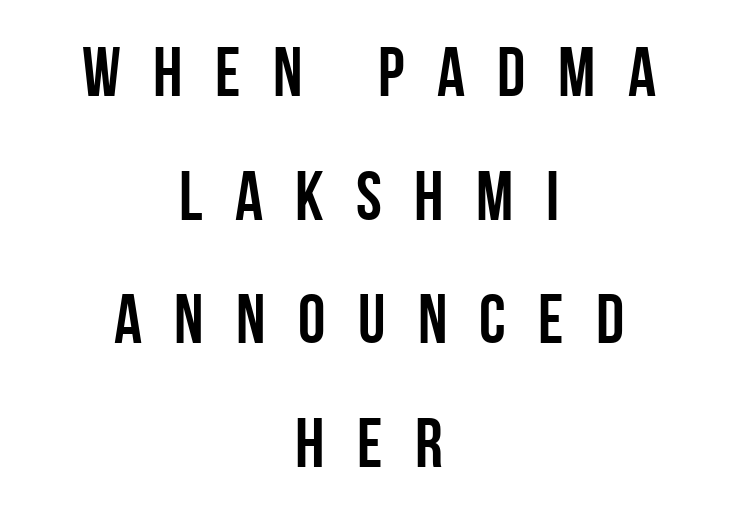
The image shows 69 px semibold, condensed sans-serif type, upright; set centered, line spacing 1.79x, unusually wide letter spacing (+0.47 em), not underlined; low stroke contrast and a large x-height.
